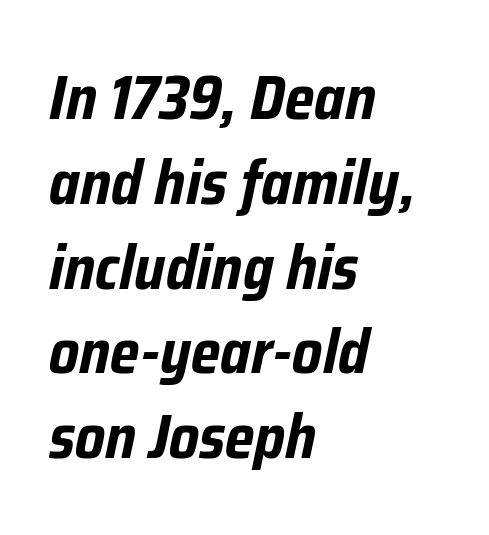
The image shows 61 px bold, condensed type, italic (leaning right); set left-aligned, normal line spacing (1.39x), normal letter spacing, not underlined; low stroke contrast and a medium x-height.
